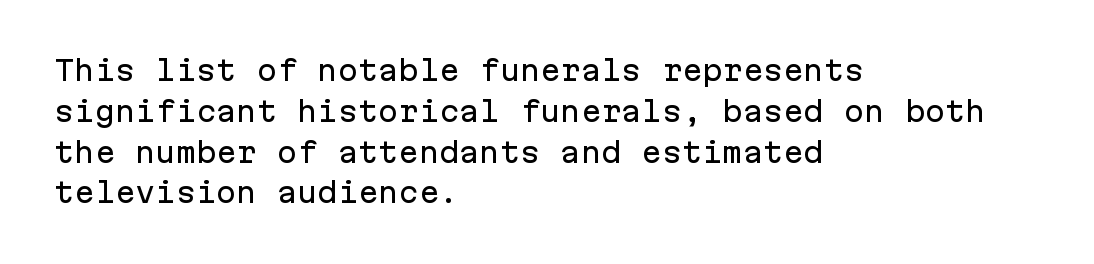
{"italic": "no", "underline": "no", "align": "left", "line_spacing": "normal", "line_spacing_ratio": 1.51, "letter_spacing": "normal", "letter_spacing_em": 0.0, "glyph_px": 27}
